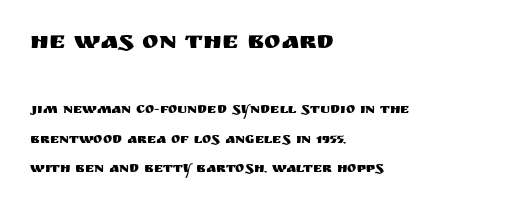
{"italic": "no", "underline": "no", "align": "left", "line_spacing": "loose", "line_spacing_ratio": 2.12, "letter_spacing": "normal", "letter_spacing_em": 0.0, "larger_block": "first", "size_ratio": 1.79, "glyph_px": 25}
